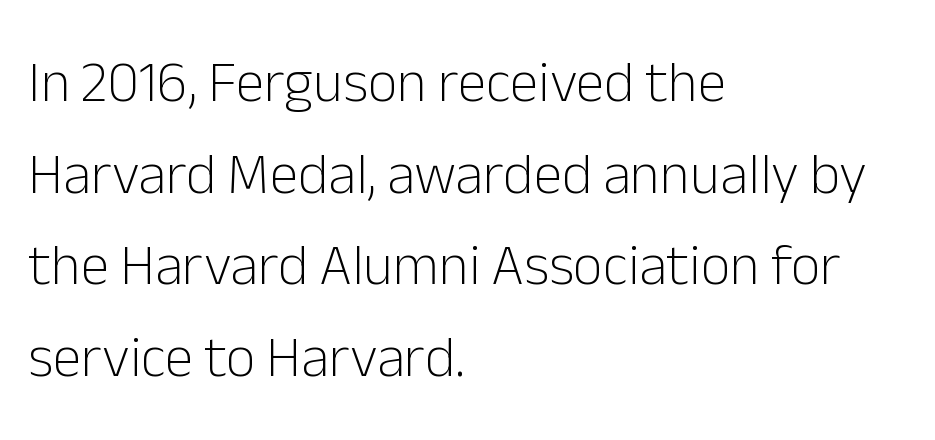
Rendered with straight, roman letterforms. The foot of each line stays bare and open. What stands out about the letter spacing? Nothing — it is the standard amount. No feet cap the strokes, marking this as sans-serif type.
